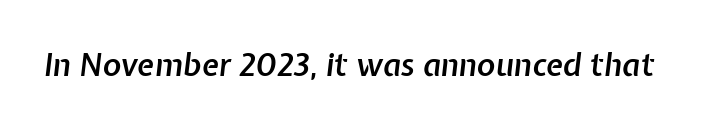
The image shows 31 px semibold type, italic (leaning right); set normal letter spacing, not underlined; low stroke contrast and a medium x-height.
